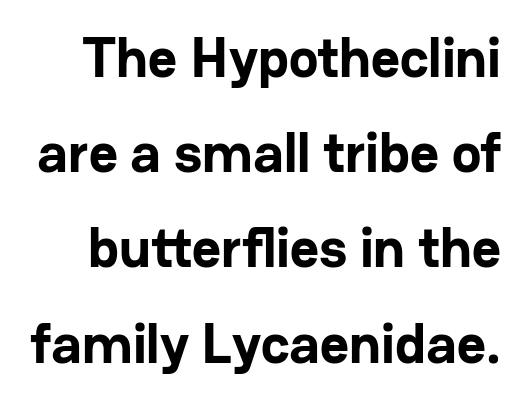
Note the varied advance widths — an 'i' is clearly narrower than an 'm'. Students, note that the glyphs here touch the page at normal intervals. The rendering shows plain stroke endings on the letterforms — a sans-serif design. Vertically, the passage feels balanced, rows spaced as you'd expect. These lines carry a lot of weight — the face is fully bold. Vertical strokes here are truly vertical.
